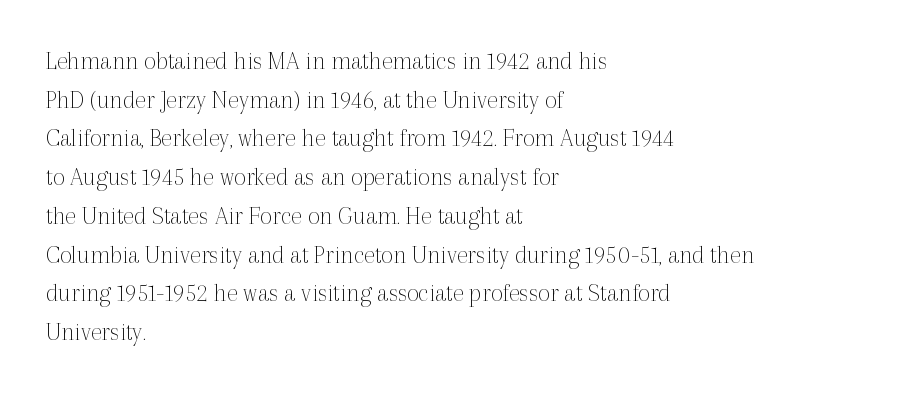
The image shows 26 px text type, upright; set left-aligned, normal line spacing (1.49x), normal letter spacing, not underlined.
